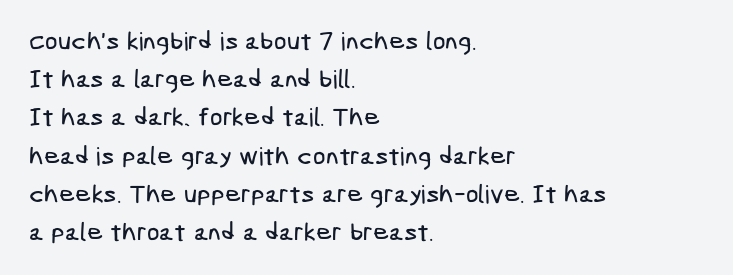
The image shows 25 px text type; set left-aligned, normal line spacing (1.53x), normal letter spacing, not underlined.
